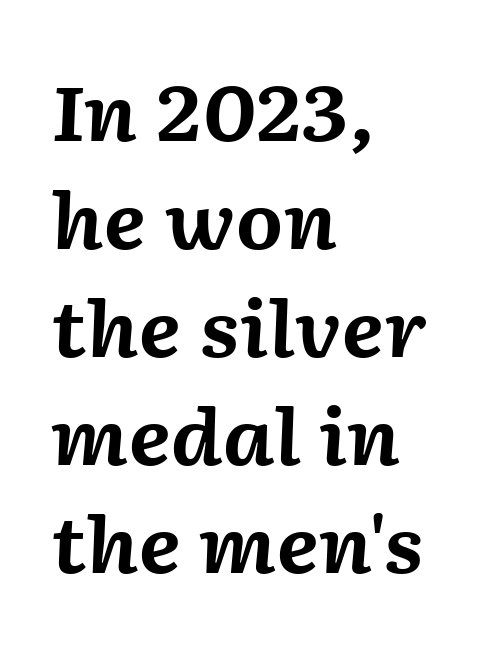
Q: Is the text bold? A: Yes.
Q: Is the text italic (slanted)? A: Yes, it leans right by about 2 degrees.
Q: Is the text underlined? A: No.
Q: How is the paragraph aligned? A: Left-aligned.
Q: Is the spacing between letters normal or unusually wide? A: Normal.
Q: Is the spacing between lines tight, normal or loose? A: Normal.
Q: Width (condensed, normal, or wide)? A: Normal.
Q: Stroke contrast? A: Medium.
Q: x-height? A: Medium.
Q: Monospaced? A: No.
